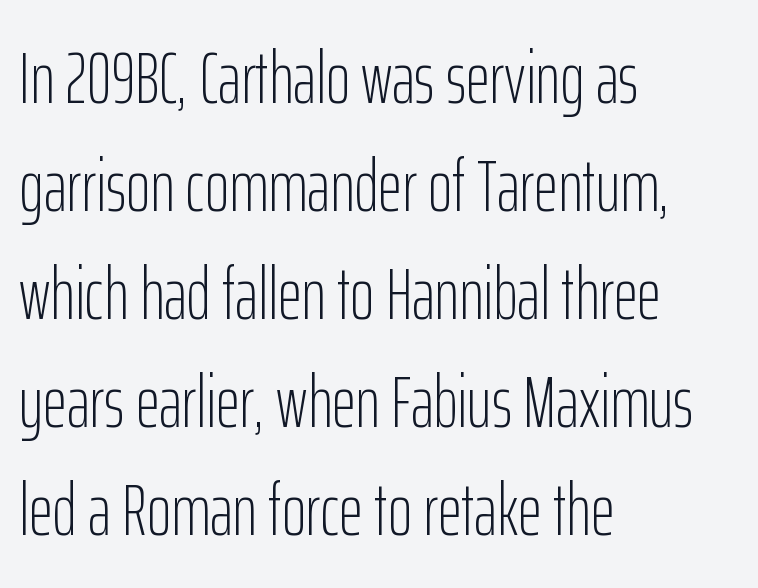
The strip under each line holds only bare page. A typesetter would label this face a sans. Line starts are locked; line ends wander. A light-to-regular cut is what we see here.
